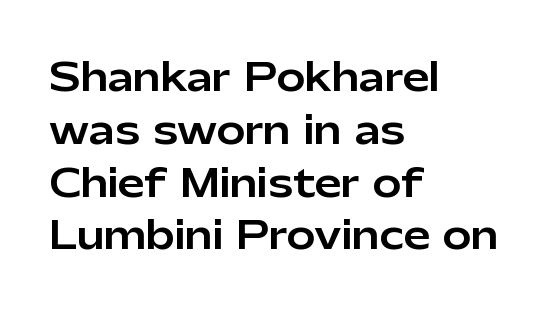
{"serif": "no", "italic": "no", "width": "normal", "stroke_contrast": "low", "x_height": "medium", "monospaced": "no", "underline": "no", "align": "left", "line_spacing": "normal", "line_spacing_ratio": 1.39, "letter_spacing": "normal", "letter_spacing_em": 0.0, "glyph_px": 38}
